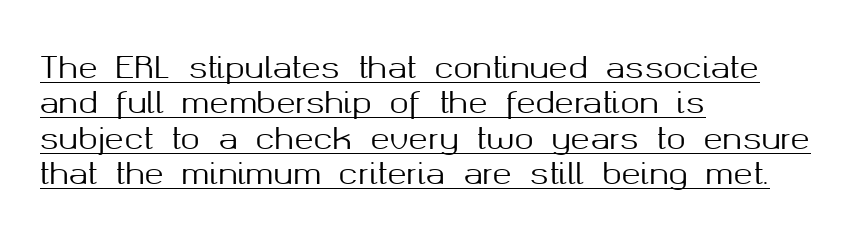
Q: Is the text italic (slanted)? A: No, it is upright.
Q: Is the typeface a serif or a sans-serif typeface? A: Sans-serif.
Q: Is the text underlined? A: Yes.
Q: How is the paragraph aligned? A: Left-aligned.
Q: Is the spacing between letters normal or unusually wide? A: Normal.
Q: Width (condensed, normal, or wide)? A: Normal.
Q: Stroke contrast? A: Medium.
Q: x-height? A: Medium.
Q: Monospaced? A: No.
